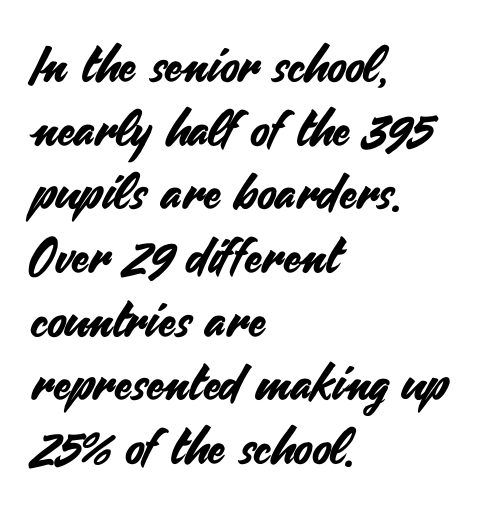
The zone under the glyphs is completely vacant. The type family on display is of the sans-serif kind. What's the leading like? Ordinary, nothing unusual. Teacher's note: observe the even left margin — that is flush-left alignment.
